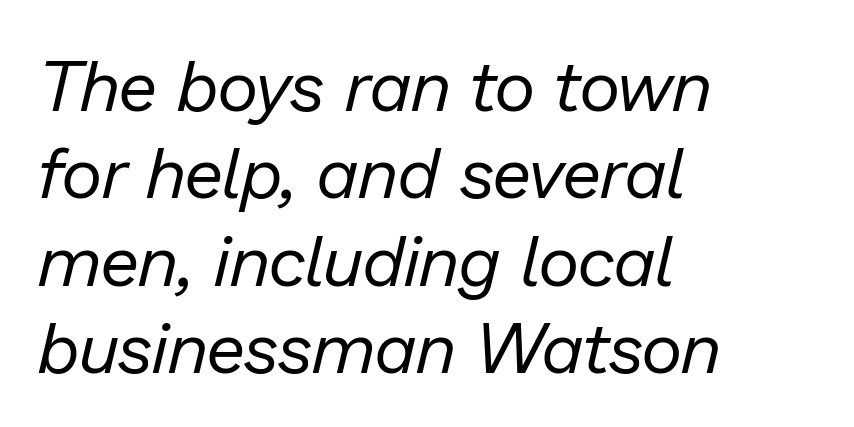
Alignment: flush left. This rendering features lettering with no underline. Observe the lean: these are italic letterforms. Nothing unusual about the tracking: characters are spaced as the font intends. A typesetter would call this proportional, since set widths differ per character.
